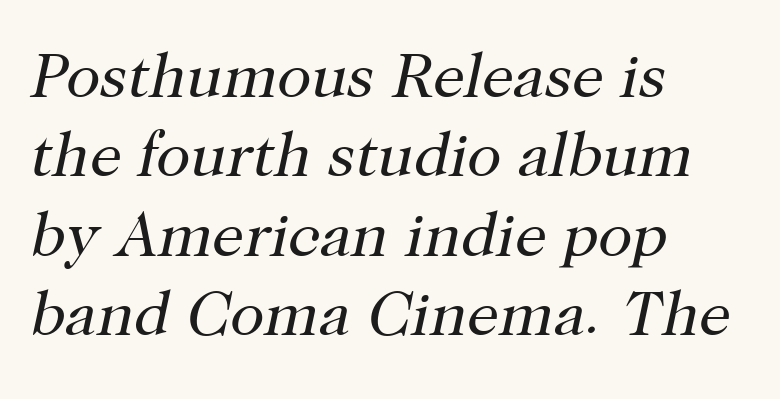
The passage shown is typed in a proportional face where columns would drift. Interline gaps are of average width in this sample. The font's italic variant was chosen for this text. Unmarked baselines from the first word to the last. Each line starts at the same left margin while the right side varies.
